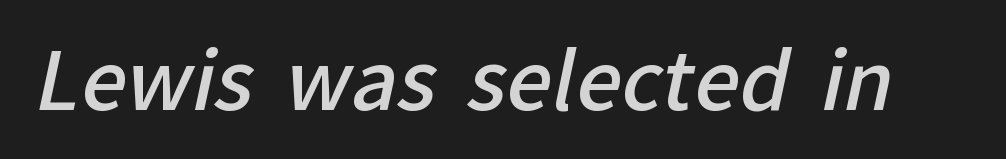
The foot of each line stays bare and open. These lines keep a tight, regular rhythm from letter to letter. A typesetter would call this proportional, since set widths differ per character. Summary of weight: moderately heavy, a semibold.
